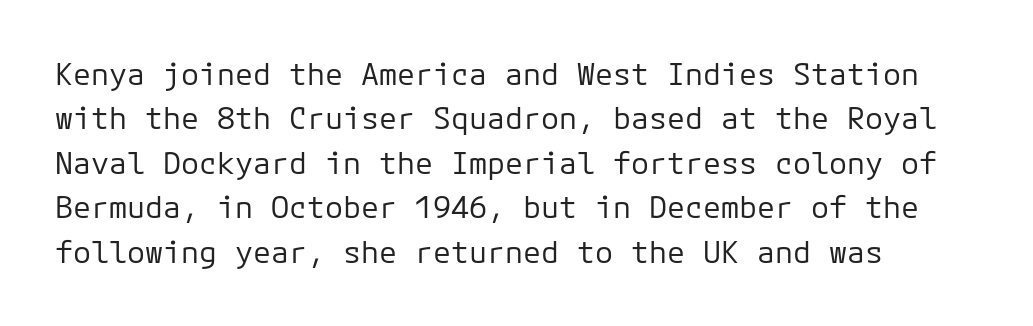
Q: Is the text bold? A: No.
Q: Is the text italic (slanted)? A: No, it is upright.
Q: Is the typeface a serif or a sans-serif typeface? A: Sans-serif.
Q: Is the text underlined? A: No.
Q: How is the paragraph aligned? A: Left-aligned.
Q: Is the spacing between letters normal or unusually wide? A: Normal.
Q: Is the spacing between lines tight, normal or loose? A: Normal.
Q: Width (condensed, normal, or wide)? A: Normal.
Q: Stroke contrast? A: Low.
Q: x-height? A: Medium.
Q: Monospaced? A: Yes.
